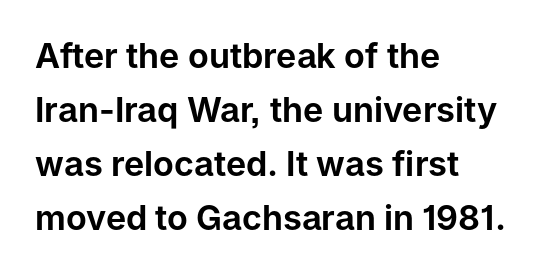
Q: Is the text italic (slanted)? A: No, it is upright.
Q: Is the typeface a serif or a sans-serif typeface? A: Sans-serif.
Q: Is the text underlined? A: No.
Q: How is the paragraph aligned? A: Left-aligned.
Q: Is the spacing between letters normal or unusually wide? A: Normal.
Q: Is the spacing between lines tight, normal or loose? A: Normal.
Q: Width (condensed, normal, or wide)? A: Normal.
Q: Stroke contrast? A: Low.
Q: x-height? A: Medium.
Q: Monospaced? A: No.
